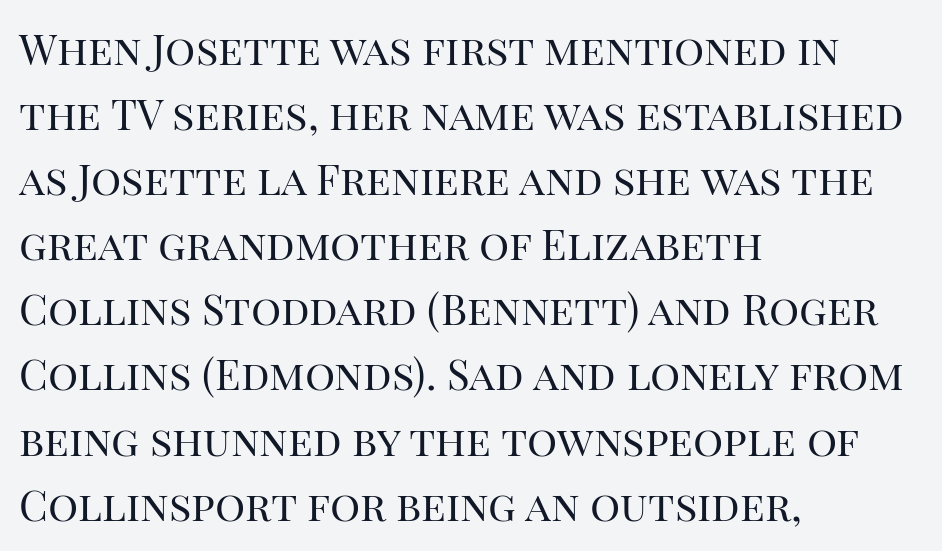
{"serif": "yes", "italic": "no", "bold": "no", "weight": "regular", "width": "normal", "stroke_contrast": "high", "x_height": "large", "monospaced": "no", "underline": "no", "align": "left", "line_spacing": "normal", "line_spacing_ratio": 1.55, "letter_spacing": "normal", "letter_spacing_em": 0.0, "glyph_px": 42}
